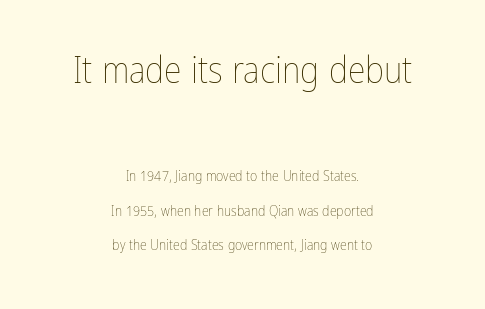
How would I describe the line gaps? Wide and relaxed. Students, note that the glyphs here touch the page at normal intervals. In CSS terms this would be text-align: center. Size contrast runs from large at the top to small at the bottom. Think standard paragraph weight, or any step lighter than that.
